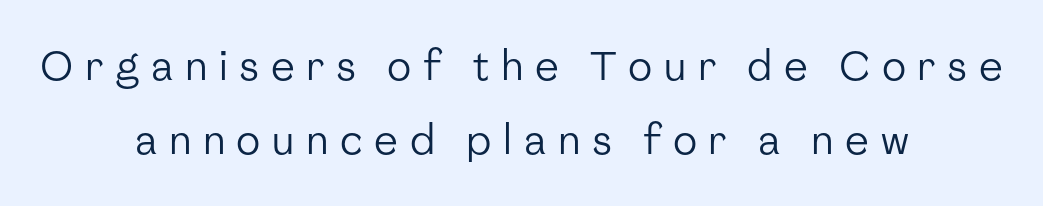
The words here are not underlined. To sum up the face: it is a sans, with no serifs. The font is comparable to plain body text, perhaps lighter. Looks like regular typesetting: each glyph gets only the width it needs.
